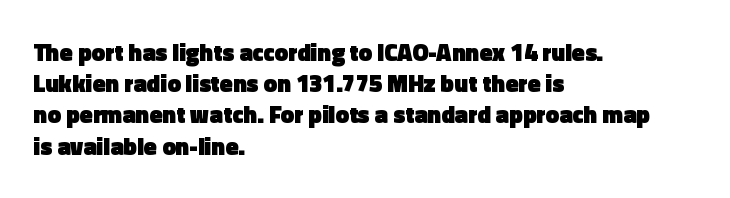
The image shows 24 px bold type, upright; set left-aligned, normal line spacing (1.3x), normal letter spacing, not underlined.
